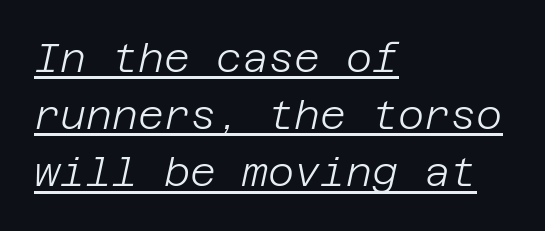
{"italic": "yes", "lean": "right", "slant_degrees": 12, "bold": "no", "weight": "light", "width": "normal", "stroke_contrast": "low", "x_height": "large", "underline": "yes", "align": "left", "line_spacing": "normal", "line_spacing_ratio": 1.43, "letter_spacing": "normal", "letter_spacing_em": 0.0, "glyph_px": 40}
